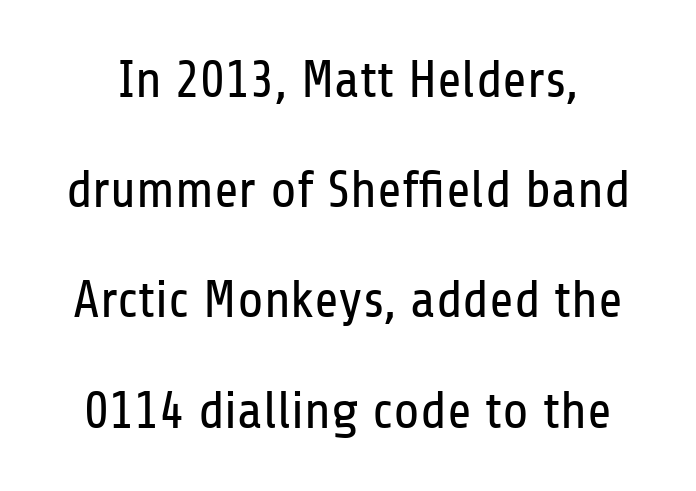
Q: Is the text bold? A: No.
Q: Is the text italic (slanted)? A: No, it is upright.
Q: Is the typeface a serif or a sans-serif typeface? A: Sans-serif.
Q: Is the text underlined? A: No.
Q: Is the spacing between letters normal or unusually wide? A: Normal.
Q: Is the spacing between lines tight, normal or loose? A: Loose.
Q: Width (condensed, normal, or wide)? A: Condensed.
Q: Stroke contrast? A: Low.
Q: x-height? A: Medium.
Q: Monospaced? A: No.
